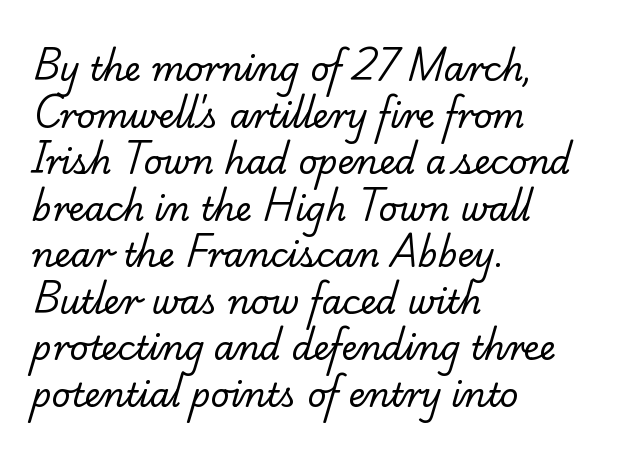
If you measured baseline to baseline, you'd find a middling distance. The gaps between neighbouring characters are ordinary and unremarkable. Clear beneath every line of the passage. Does the copy run flush right? No — it runs flush left.
